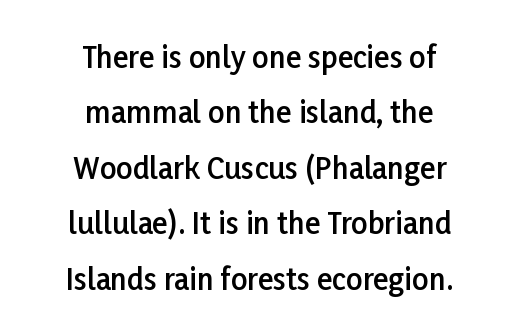
The image shows 29 px semibold sans-serif type, upright; set centered, loose line spacing (1.91x), normal letter spacing, not underlined; low stroke contrast and a medium x-height.
